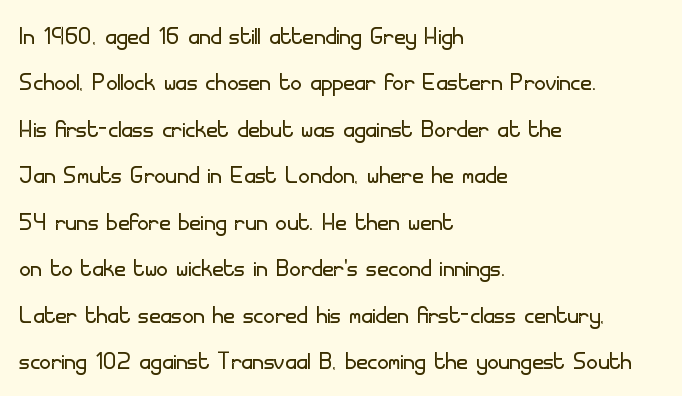
Notice how the stems are strictly vertical — no italics here. Does the copy run flush right? No — it runs flush left. Descender tails drop into unmarked territory. The letterforms sit at book weight or below. Compared with typical paragraphs, the rows here are spaced about the same.
